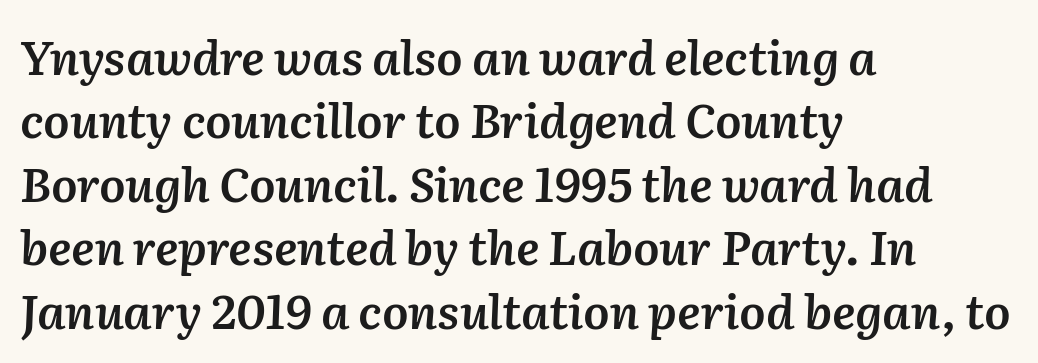
Q: Is the text bold? A: Semi-bold.
Q: Is the text italic (slanted)? A: Yes, it leans right by about 2 degrees.
Q: Is the text underlined? A: No.
Q: How is the paragraph aligned? A: Left-aligned.
Q: Is the spacing between letters normal or unusually wide? A: Normal.
Q: Is the spacing between lines tight, normal or loose? A: Normal.
Q: Width (condensed, normal, or wide)? A: Normal.
Q: Stroke contrast? A: Medium.
Q: x-height? A: Medium.
Q: Monospaced? A: No.
